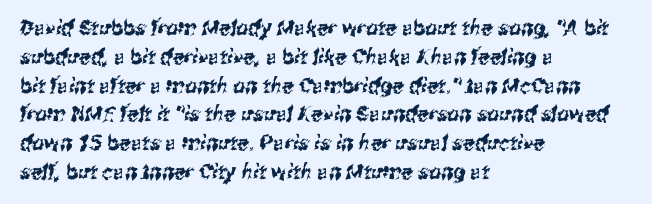
{"underline": "no", "align": "left", "line_spacing": "normal", "line_spacing_ratio": 1.37, "letter_spacing": "normal", "letter_spacing_em": 0.0, "glyph_px": 21}
